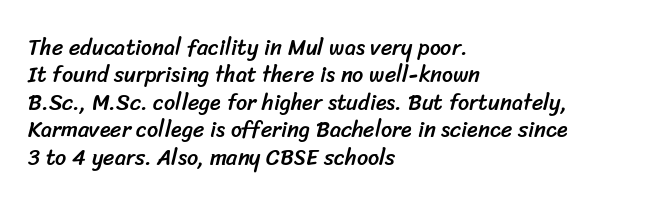
{"underline": "no", "align": "left", "line_spacing": "normal", "line_spacing_ratio": 1.25, "letter_spacing": "normal", "letter_spacing_em": 0.0, "glyph_px": 22}
